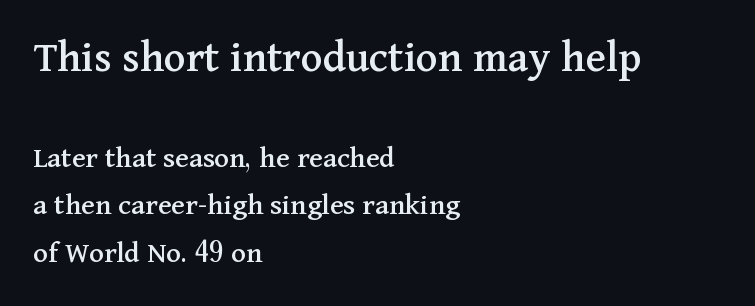
The image shows 46 px serif type, upright; set left-aligned, normal line spacing (1.54x), normal letter spacing, not underlined; the first (top) block is 1.48x larger; medium stroke contrast and a medium x-height.
